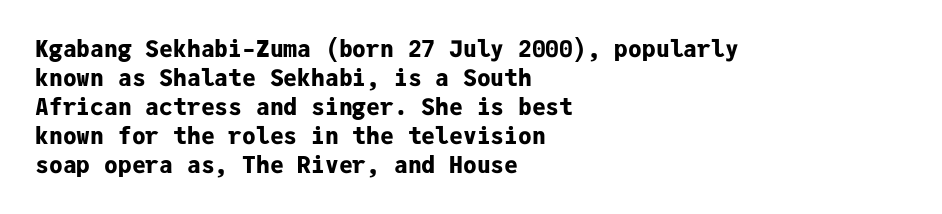
{"italic": "no", "bold": "yes", "underline": "no", "align": "left", "line_spacing": "normal", "line_spacing_ratio": 1.26, "letter_spacing": "normal", "letter_spacing_em": 0.0, "glyph_px": 23}
